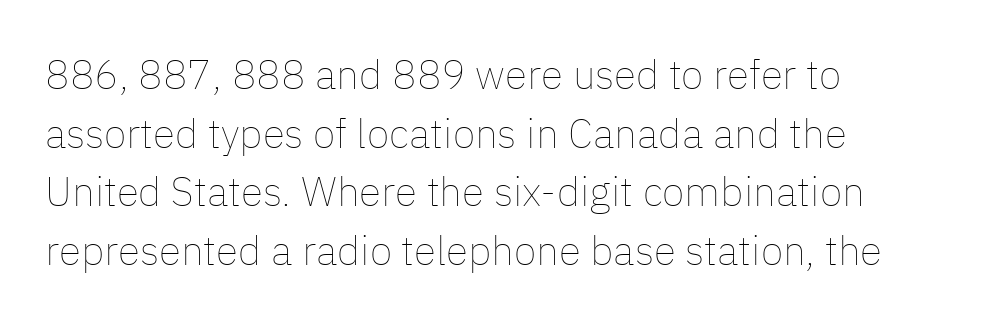
No word sits above an underline. This is the regular roman posture of the typeface. This sample has the flowing, uneven cadence of proportional lettering. Weight class: somewhere from thin through regular.
